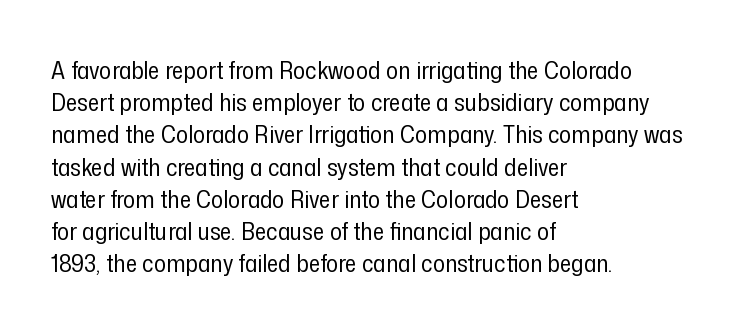
Q: Is the text bold? A: No.
Q: Is the text italic (slanted)? A: No, it is upright.
Q: Is the text underlined? A: No.
Q: How is the paragraph aligned? A: Left-aligned.
Q: Is the spacing between letters normal or unusually wide? A: Normal.
Q: Is the spacing between lines tight, normal or loose? A: Normal.
